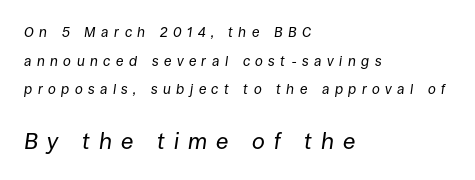
{"italic": "yes", "lean": "right", "slant_degrees": 8, "bold": "no", "underline": "no", "align": "left", "line_spacing": "loose", "line_spacing_ratio": 2.04, "letter_spacing": "wide", "letter_spacing_em": 0.39, "larger_block": "second", "size_ratio": 1.64, "glyph_px": 23}
